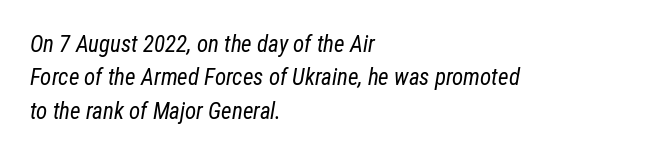
{"italic": "yes", "lean": "right", "slant_degrees": 12, "bold": "no", "underline": "no", "align": "left", "line_spacing": "normal", "line_spacing_ratio": 1.45, "letter_spacing": "normal", "letter_spacing_em": 0.0, "glyph_px": 23}
